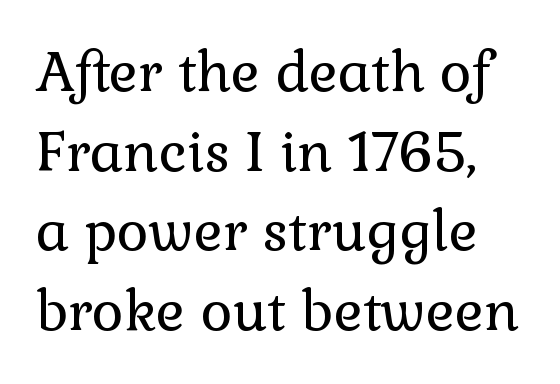
Q: Is the text bold? A: No.
Q: Is the text italic (slanted)? A: No, it is upright.
Q: Is the typeface a serif or a sans-serif typeface? A: Serif.
Q: Is the text underlined? A: No.
Q: Is the spacing between letters normal or unusually wide? A: Normal.
Q: Is the spacing between lines tight, normal or loose? A: Normal.
Q: Width (condensed, normal, or wide)? A: Normal.
Q: x-height? A: Medium.
Q: Monospaced? A: No.
